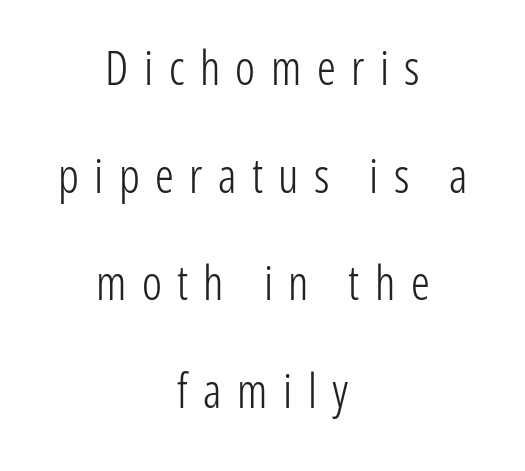
Q: Is the text bold? A: No.
Q: Is the text italic (slanted)? A: No, it is upright.
Q: Is the typeface a serif or a sans-serif typeface? A: Sans-serif.
Q: Is the text underlined? A: No.
Q: How is the paragraph aligned? A: Centered.
Q: Is the spacing between letters normal or unusually wide? A: Unusually wide.
Q: Is the spacing between lines tight, normal or loose? A: Loose.
Q: Width (condensed, normal, or wide)? A: Condensed.
Q: Stroke contrast? A: Low.
Q: x-height? A: Medium.
Q: Monospaced? A: No.
